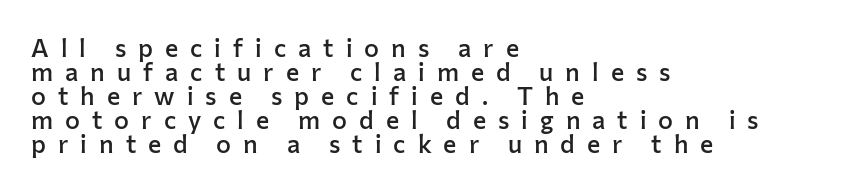
{"italic": "no", "bold": "semi", "underline": "no", "align": "left", "line_spacing": "tight", "line_spacing_ratio": 0.96, "letter_spacing": "wide", "letter_spacing_em": 0.48, "glyph_px": 25}
